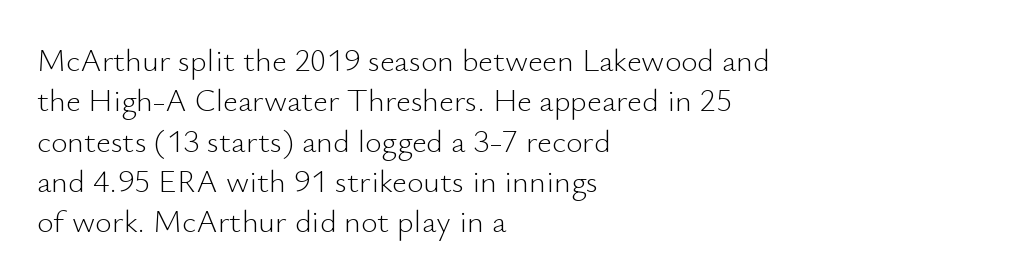
Think of a printed novel: that variable character pitch is what you see here. Is this a sans? Yes — the strokes have no serifs. Here the glyphs are tracked normally, forming tight word shapes. A quiet, ordinary-to-light weight characterises the typeface. The paragraph has a hard left edge and a soft right edge.
